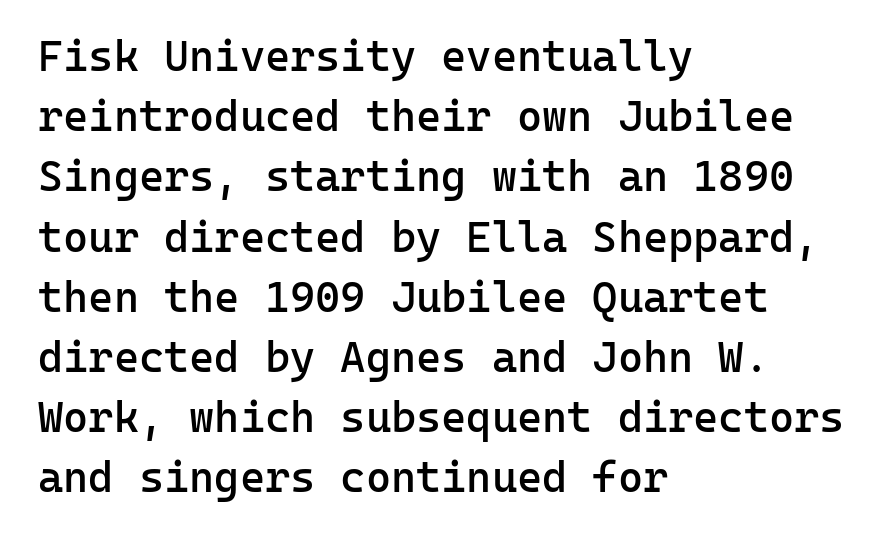
{"serif": "no", "italic": "no", "bold": "semi", "weight": "semibold", "width": "normal", "stroke_contrast": "low", "x_height": "medium", "monospaced": "yes", "underline": "no", "align": "left", "line_spacing": "normal", "line_spacing_ratio": 1.4, "letter_spacing": "normal", "letter_spacing_em": 0.0, "glyph_px": 43}
